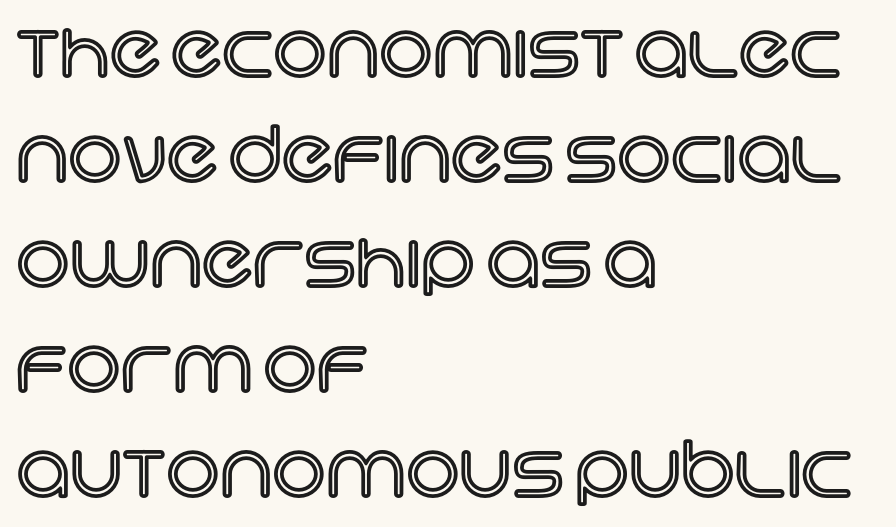
The image shows 75 px text type, upright; set left-aligned, normal line spacing (1.4x), normal letter spacing, not underlined; a large x-height.
